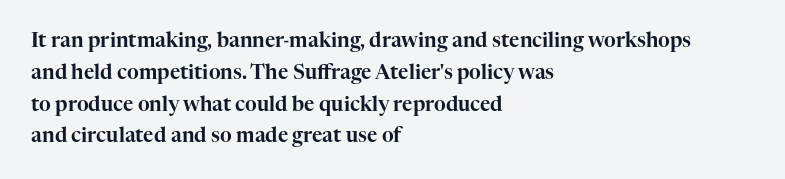
The letterforms sit shoulder to shoulder at normal distance. Ordinary non-slanted type is in use. All the whitespace from short lines collects on the right. The space between consecutive lines is moderate. The area under the type is left untouched.
